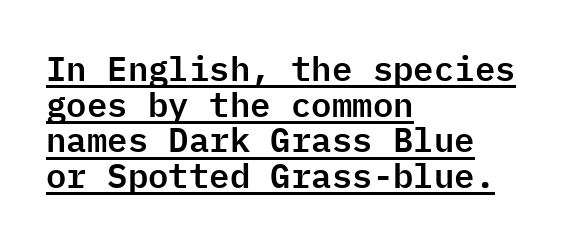
{"serif": "no", "italic": "no", "width": "normal", "stroke_contrast": "low", "x_height": "medium", "monospaced": "yes", "underline": "yes", "align": "left", "line_spacing": "tight", "line_spacing_ratio": 1.05, "letter_spacing": "normal", "letter_spacing_em": 0.0, "glyph_px": 34}
